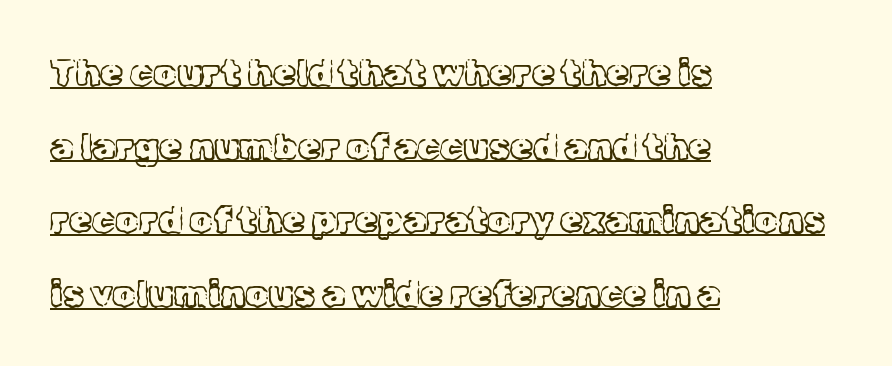
The typesetter has applied underlining to the passage shown. This rendering employs a face with finishing strokes, i.e., a serif. Typeset ragged right — the left edge is the straight one. You could call the tracking neutral — neither tight nor loose.
